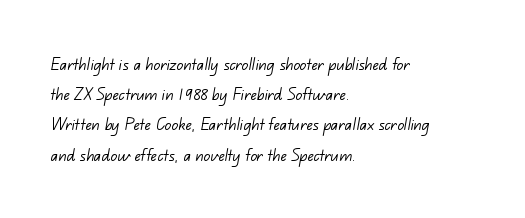
{"bold": "no", "underline": "no", "align": "left", "line_spacing": "normal", "line_spacing_ratio": 1.51, "letter_spacing": "normal", "letter_spacing_em": 0.0, "glyph_px": 20}
